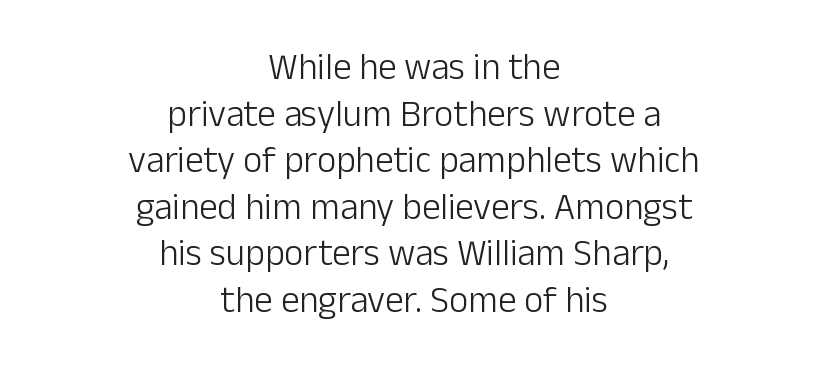
The image shows 37 px light sans-serif type, upright; set centered, normal line spacing (1.26x), normal letter spacing, not underlined; low stroke contrast and a medium x-height.
